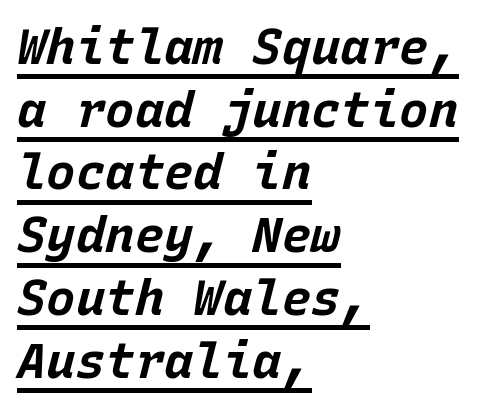
{"italic": "yes", "lean": "right", "slant_degrees": 15, "bold": "yes", "weight": "bold", "width": "normal", "stroke_contrast": "low", "x_height": "large", "monospaced": "yes", "underline": "yes", "align": "left", "line_spacing": "normal", "line_spacing_ratio": 1.28, "letter_spacing": "normal", "letter_spacing_em": 0.0, "glyph_px": 49}
